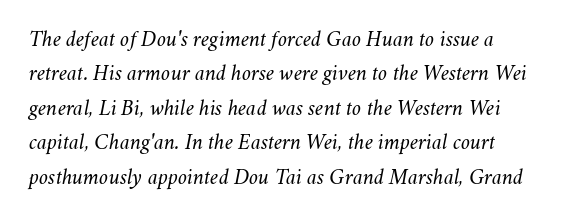
Q: Is the text bold? A: No.
Q: Is the text italic (slanted)? A: Yes, it leans right by about 11 degrees.
Q: Is the text underlined? A: No.
Q: How is the paragraph aligned? A: Left-aligned.
Q: Is the spacing between letters normal or unusually wide? A: Normal.
Q: Is the spacing between lines tight, normal or loose? A: Normal.
